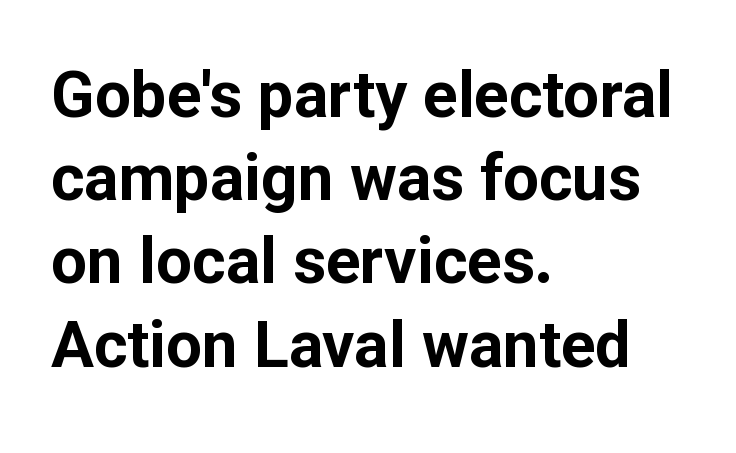
The image shows 64 px bold sans-serif type, upright; set left-aligned, normal line spacing (1.3x), normal letter spacing, not underlined; low stroke contrast and a medium x-height.
